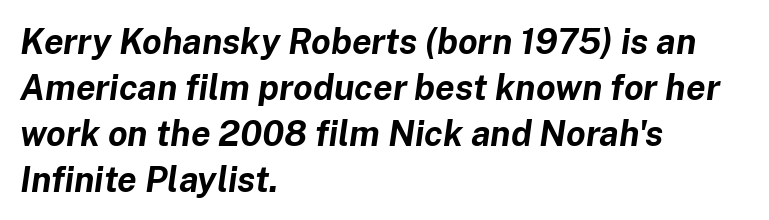
Q: Is the text bold? A: Yes.
Q: Is the text italic (slanted)? A: Yes, it leans right by about 8 degrees.
Q: Is the text underlined? A: No.
Q: How is the paragraph aligned? A: Left-aligned.
Q: Is the spacing between letters normal or unusually wide? A: Normal.
Q: Is the spacing between lines tight, normal or loose? A: Normal.
Q: Width (condensed, normal, or wide)? A: Normal.
Q: Stroke contrast? A: Low.
Q: x-height? A: Medium.
Q: Monospaced? A: No.
